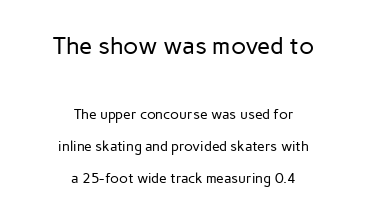
{"italic": "no", "bold": "no", "underline": "no", "align": "center", "line_spacing": "loose", "line_spacing_ratio": 2.29, "letter_spacing": "normal", "letter_spacing_em": 0.0, "larger_block": "first", "size_ratio": 1.71, "glyph_px": 24}
